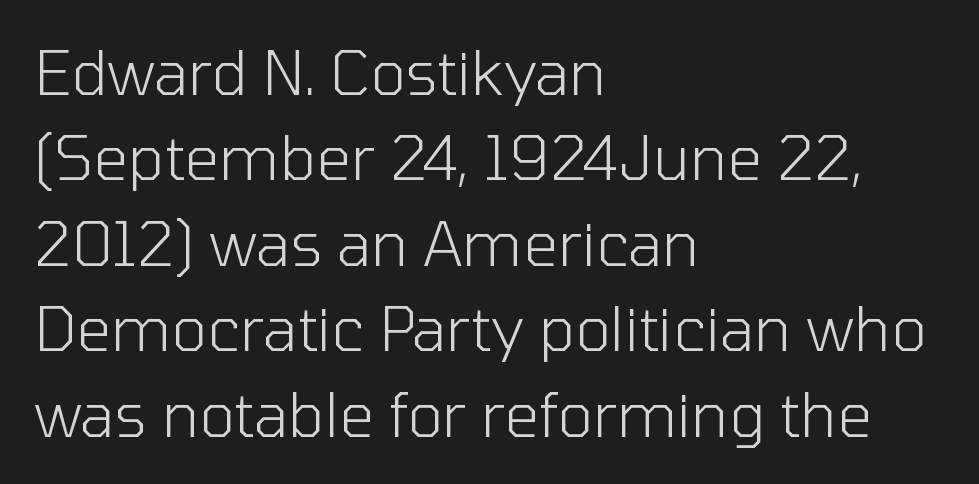
The image shows 61 px light sans-serif type, upright; set left-aligned, normal line spacing (1.4x), normal letter spacing, not underlined; low stroke contrast and a medium x-height.
